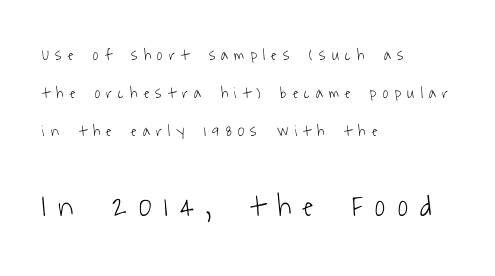
{"serif": "no", "bold": "no", "weight": "light", "width": "condensed", "stroke_contrast": "low", "x_height": "medium", "monospaced": "no", "underline": "no", "align": "left", "line_spacing": "loose", "line_spacing_ratio": 2.38, "letter_spacing": "wide", "letter_spacing_em": 0.4, "larger_block": "second", "size_ratio": 1.94, "glyph_px": 31}
